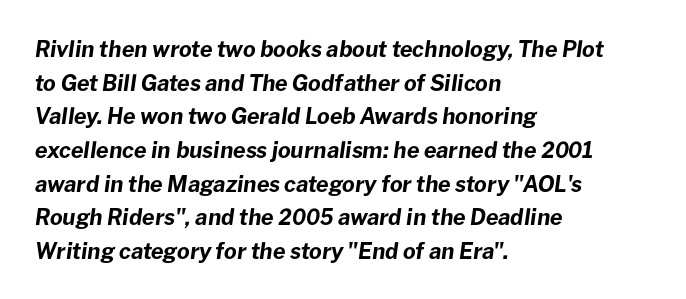
The image shows 22 px bold type, italic (leaning right); set left-aligned, normal line spacing (1.53x), normal letter spacing, not underlined.
